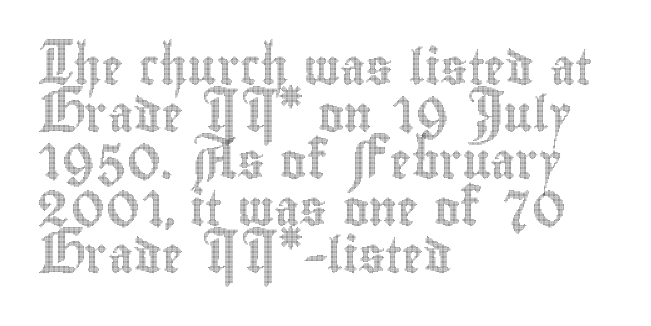
The gaps between neighbouring characters are ordinary and unremarkable. Plain, unruled lines of type. The block of text has a typical density, with ordinary space between rows. Typeset ragged right — the left edge is the straight one. The letters stand straight up with perfectly vertical stems. Do the characters align in a grid? No, the font is proportional.
